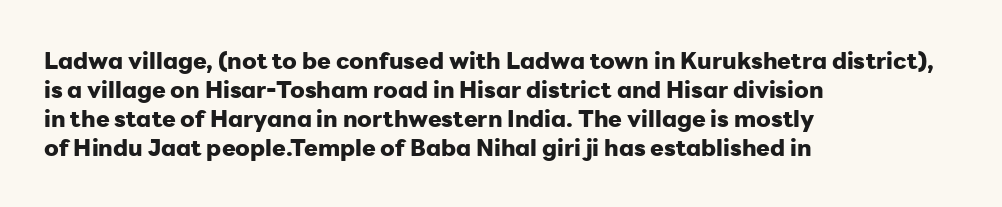
{"italic": "no", "bold": "yes", "underline": "no", "align": "left", "line_spacing": "normal", "line_spacing_ratio": 1.26, "letter_spacing": "normal", "letter_spacing_em": 0.0, "glyph_px": 23}
